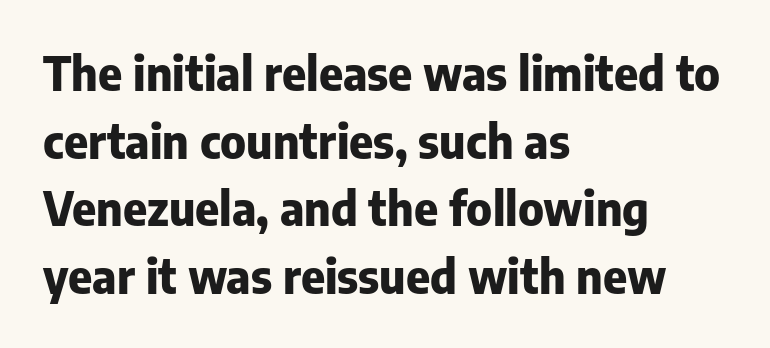
The image shows 46 px heavy sans-serif type, upright; set left-aligned, normal line spacing (1.47x), normal letter spacing, not underlined; low stroke contrast and a medium x-height.
